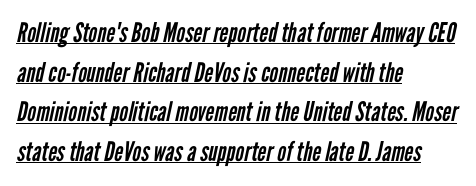
Q: Is the text bold? A: No.
Q: Is the text underlined? A: Yes.
Q: How is the paragraph aligned? A: Left-aligned.
Q: Is the spacing between letters normal or unusually wide? A: Normal.
Q: Is the spacing between lines tight, normal or loose? A: Normal.
